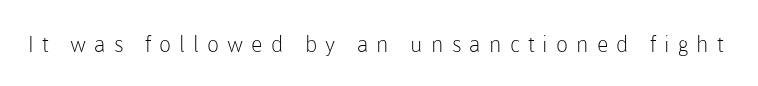
Only glyphs here, with clear space below each row. No extra ink here — the face is not bold. Letter spacing: wide. The typography opts for an upright posture over an oblique one.
